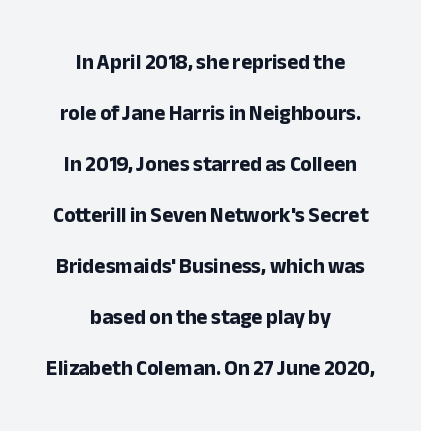
The image shows 21 px bold type, upright; set centered, loose line spacing (2.43x), normal letter spacing, not underlined.
